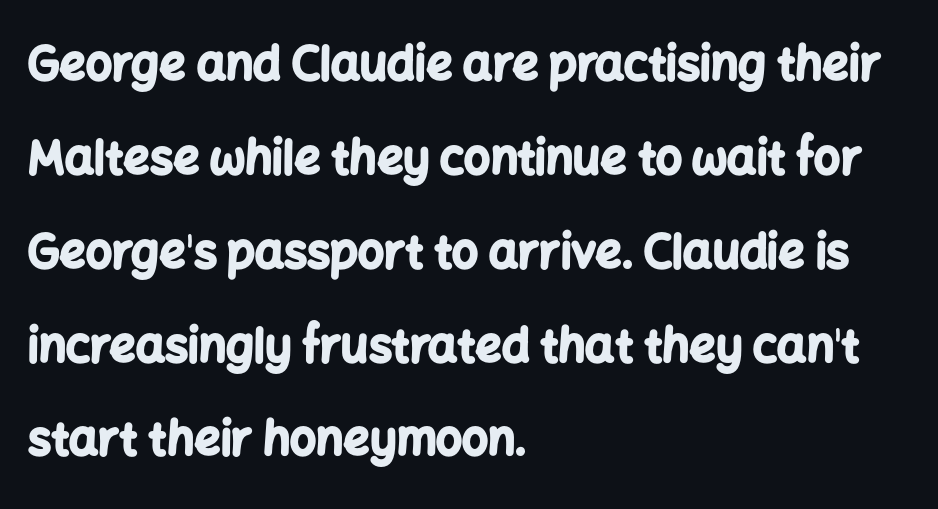
Font category for this specimen: sans-serif. Caption: bold face, heavy strokes. This is the regular roman posture of the typeface. Is this a fixed-width face? No — the glyphs have proportional, varying widths. Teacher's note: observe the even left margin — that is flush-left alignment. Quick note: interline space is abundant.
